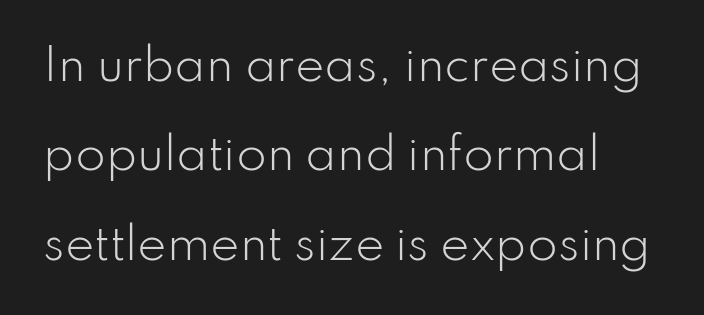
Q: Is the text bold? A: No.
Q: Is the text italic (slanted)? A: No, it is upright.
Q: Is the typeface a serif or a sans-serif typeface? A: Sans-serif.
Q: Is the text underlined? A: No.
Q: Is the spacing between letters normal or unusually wide? A: Normal.
Q: Is the spacing between lines tight, normal or loose? A: Loose.
Q: Width (condensed, normal, or wide)? A: Normal.
Q: Stroke contrast? A: Low.
Q: x-height? A: Small.
Q: Monospaced? A: No.
